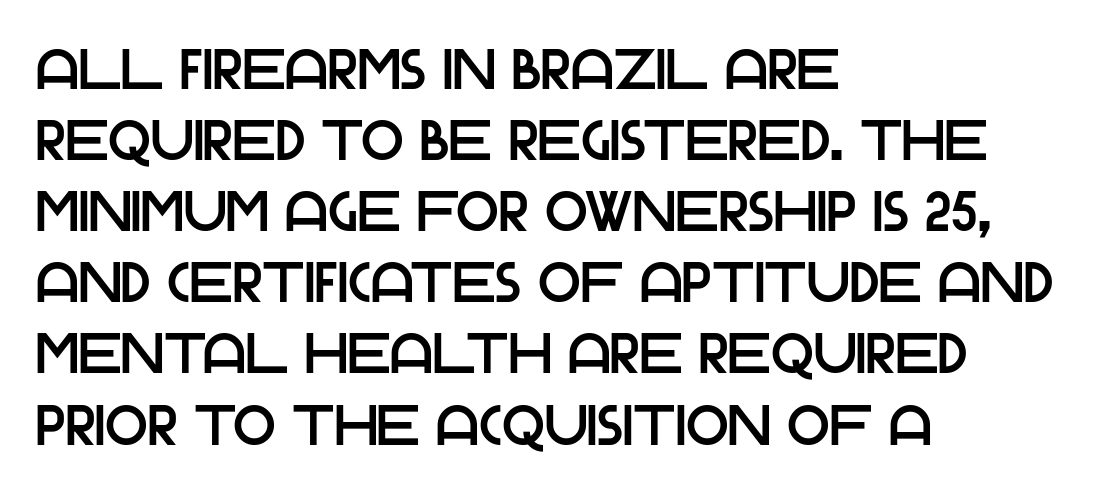
{"serif": "no", "italic": "no", "width": "normal", "stroke_contrast": "low", "x_height": "large", "monospaced": "no", "underline": "no", "align": "left", "line_spacing": "normal", "line_spacing_ratio": 1.27, "letter_spacing": "normal", "letter_spacing_em": 0.0, "glyph_px": 56}
